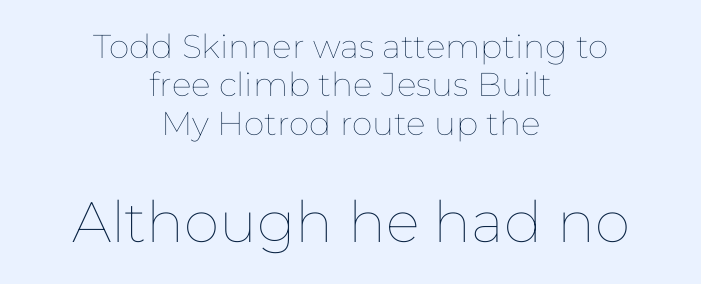
Q: Is the text bold? A: No.
Q: Is the text italic (slanted)? A: No, it is upright.
Q: Is the text underlined? A: No.
Q: How is the paragraph aligned? A: Centered.
Q: Is the spacing between letters normal or unusually wide? A: Normal.
Q: Which block of text is set in a larger size, the first (top) or the second (bottom)? A: The second (bottom) one.
Q: Width (condensed, normal, or wide)? A: Normal.
Q: Stroke contrast? A: Low.
Q: x-height? A: Medium.
Q: Monospaced? A: No.
